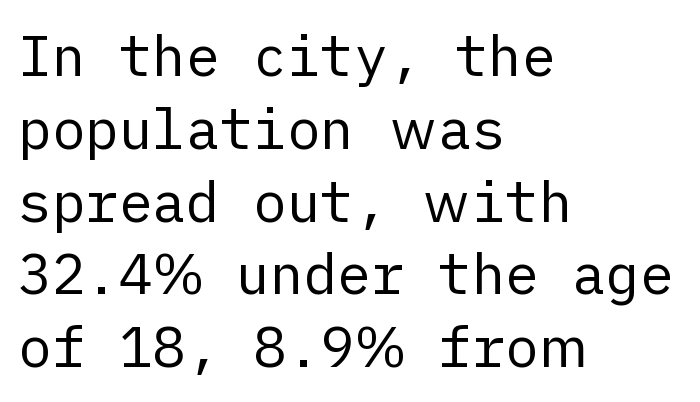
{"serif": "no", "italic": "no", "bold": "no", "weight": "regular", "width": "normal", "stroke_contrast": "low", "x_height": "medium", "underline": "no", "align": "left", "line_spacing": "normal", "line_spacing_ratio": 1.3, "letter_spacing": "normal", "letter_spacing_em": 0.0, "glyph_px": 56}
